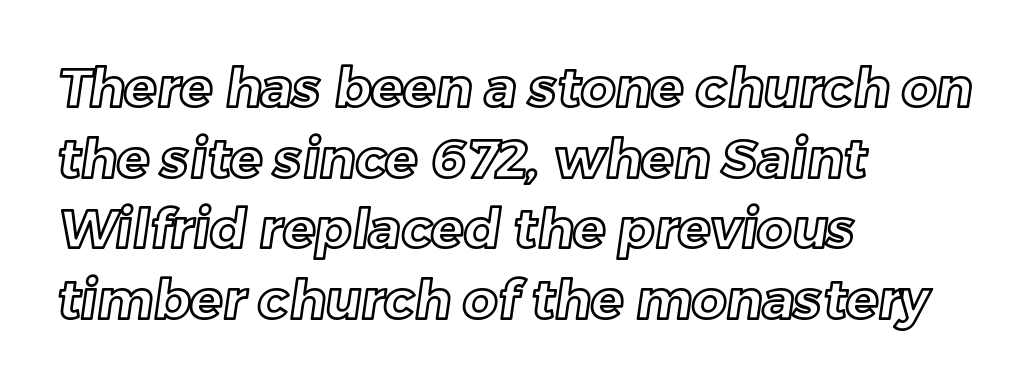
Q: Is the text underlined? A: No.
Q: How is the paragraph aligned? A: Left-aligned.
Q: Is the spacing between letters normal or unusually wide? A: Normal.
Q: Is the spacing between lines tight, normal or loose? A: Normal.
Q: Width (condensed, normal, or wide)? A: Normal.
Q: x-height? A: Medium.
Q: Monospaced? A: No.
